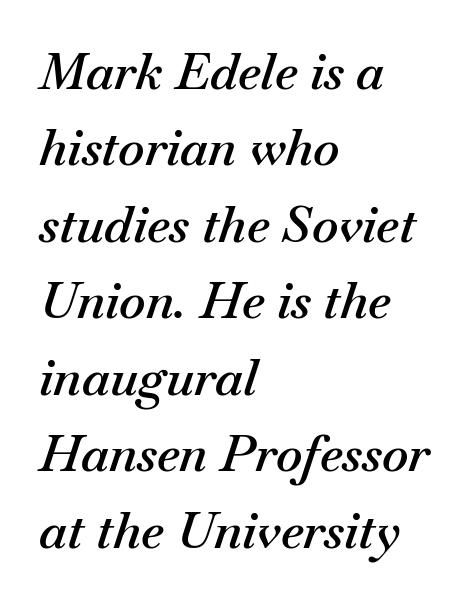
{"italic": "yes", "lean": "right", "slant_degrees": 18, "bold": "semi", "weight": "semibold", "width": "normal", "stroke_contrast": "medium", "x_height": "small", "monospaced": "no", "underline": "no", "align": "left", "line_spacing": "normal", "line_spacing_ratio": 1.53, "letter_spacing": "normal", "letter_spacing_em": 0.0, "glyph_px": 50}
